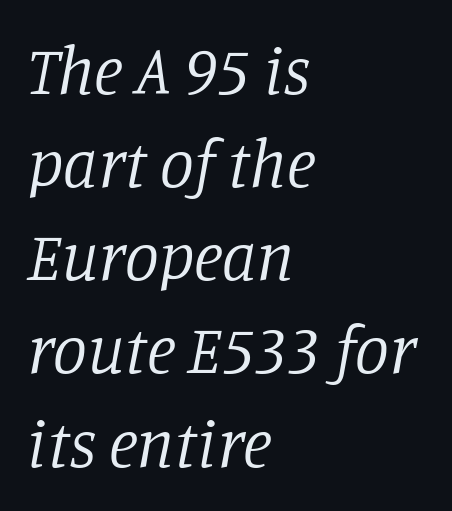
The image shows 68 px regular-weight serif type, italic (leaning right); set left-aligned, normal line spacing (1.37x), normal letter spacing, not underlined; low stroke contrast and a large x-height.
